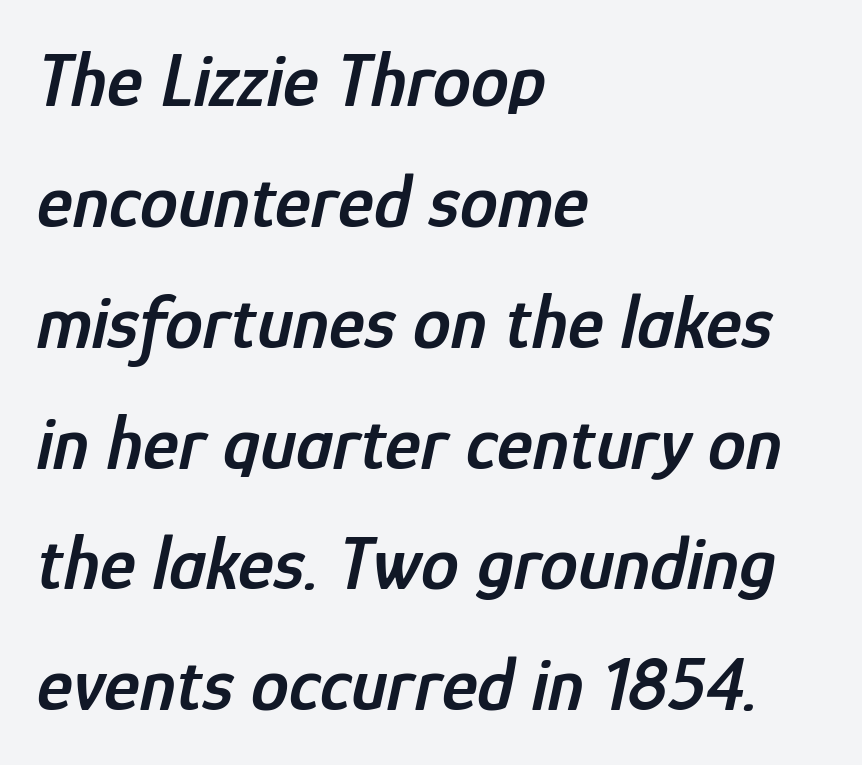
{"italic": "yes", "lean": "right", "slant_degrees": 12, "bold": "semi", "weight": "semibold", "width": "condensed", "stroke_contrast": "low", "x_height": "medium", "monospaced": "no", "underline": "no", "align": "left", "line_spacing": "normal", "line_spacing_ratio": 1.59, "letter_spacing": "normal", "letter_spacing_em": 0.0, "glyph_px": 76}
